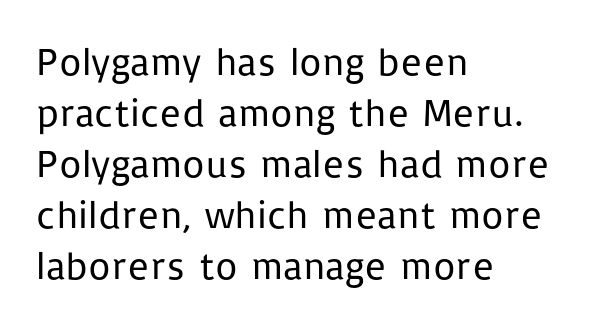
The image shows 39 px regular-weight sans-serif type, upright; set left-aligned, normal line spacing (1.31x), normal letter spacing, not underlined; low stroke contrast and a medium x-height.
